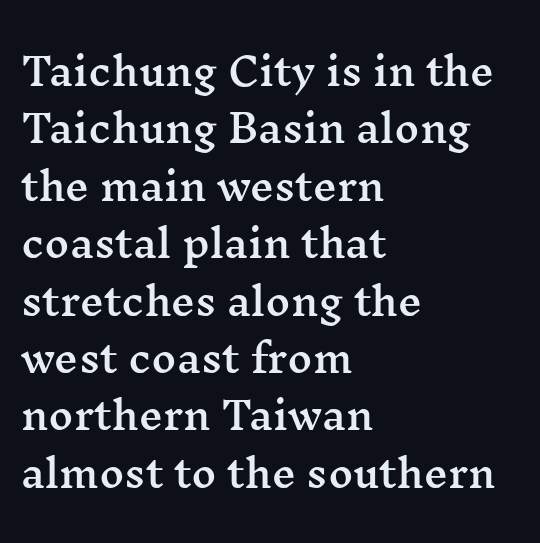
{"serif": "yes", "italic": "no", "width": "wide", "stroke_contrast": "medium", "x_height": "medium", "monospaced": "no", "underline": "no", "align": "left", "line_spacing": "normal", "line_spacing_ratio": 1.51, "letter_spacing": "normal", "letter_spacing_em": 0.0, "glyph_px": 38}
